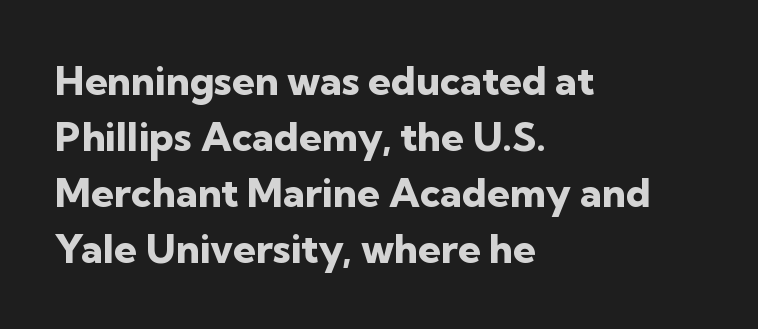
Grotesque or geometric, the face here clearly has no serifs. Look at the stroke-to-counter ratio: heavy, a bold. This sample has the flowing, uneven cadence of proportional lettering. Clear beneath every line of the passage.
